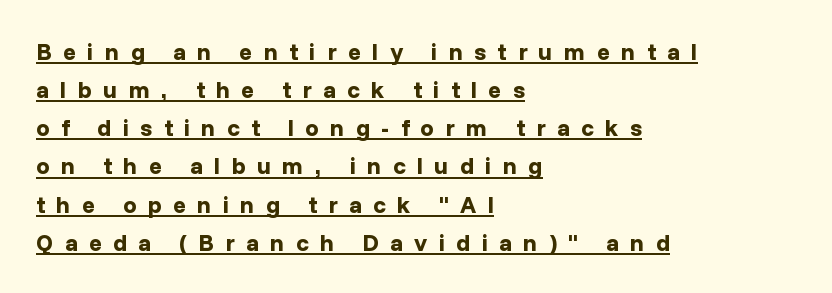
Q: Is the text bold? A: Yes.
Q: Is the text italic (slanted)? A: No, it is upright.
Q: Is the text underlined? A: Yes.
Q: How is the paragraph aligned? A: Left-aligned.
Q: Is the spacing between letters normal or unusually wide? A: Unusually wide.
Q: Is the spacing between lines tight, normal or loose? A: Normal.
